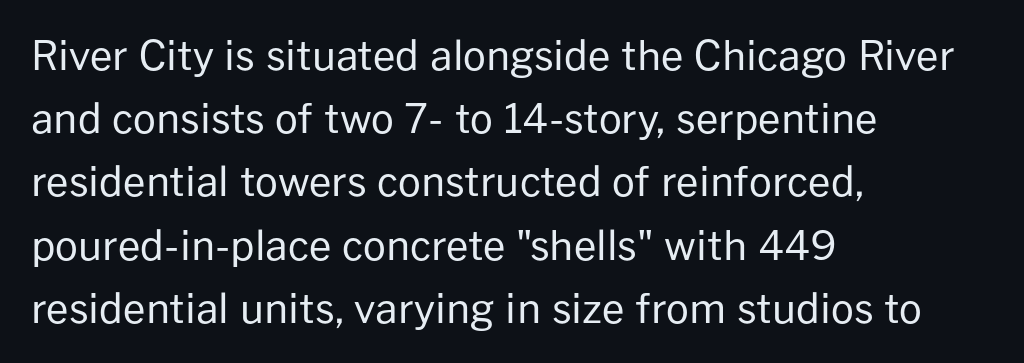
{"serif": "no", "italic": "no", "bold": "no", "weight": "regular", "width": "normal", "stroke_contrast": "low", "x_height": "medium", "monospaced": "no", "underline": "no", "align": "left", "line_spacing": "normal", "line_spacing_ratio": 1.58, "letter_spacing": "normal", "letter_spacing_em": 0.0, "glyph_px": 40}
